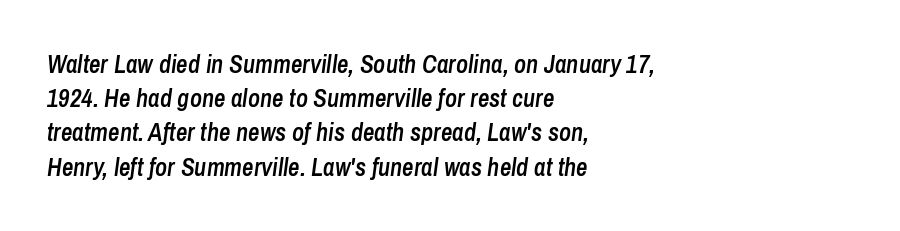
The image shows 25 px text type, italic (leaning right); set left-aligned, normal line spacing (1.37x), normal letter spacing, not underlined.
